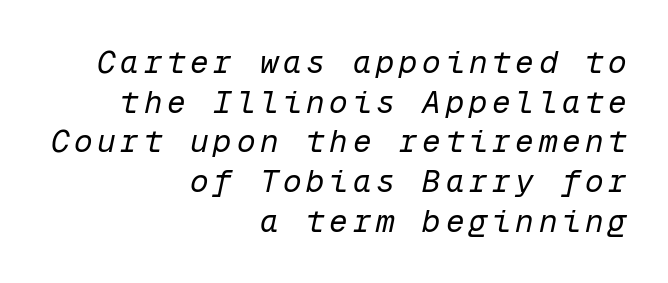
Q: Is the text bold? A: No.
Q: Is the text italic (slanted)? A: Yes, it leans right by about 12 degrees.
Q: Is the text underlined? A: No.
Q: How is the paragraph aligned? A: Right-aligned.
Q: Is the spacing between lines tight, normal or loose? A: Normal.
Q: Width (condensed, normal, or wide)? A: Normal.
Q: Stroke contrast? A: Low.
Q: x-height? A: Medium.
Q: Monospaced? A: Yes.
